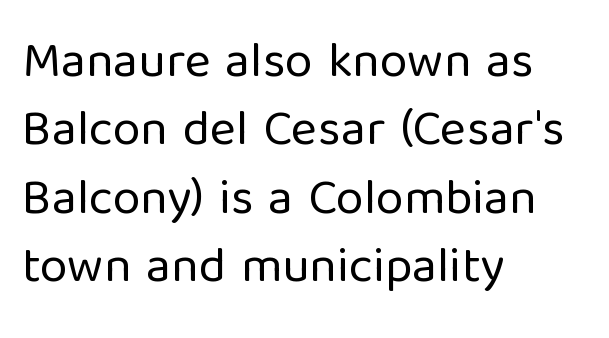
The image shows 50 px regular-weight sans-serif type, upright; set left-aligned, normal line spacing (1.37x), normal letter spacing, not underlined; low stroke contrast and a medium x-height.
